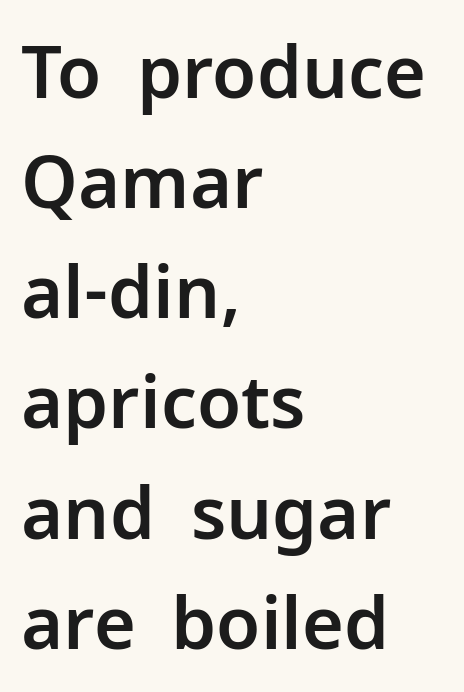
Q: Is the text italic (slanted)? A: No, it is upright.
Q: Is the typeface a serif or a sans-serif typeface? A: Sans-serif.
Q: Is the text underlined? A: No.
Q: How is the paragraph aligned? A: Left-aligned.
Q: Is the spacing between letters normal or unusually wide? A: Normal.
Q: Is the spacing between lines tight, normal or loose? A: Normal.
Q: Width (condensed, normal, or wide)? A: Normal.
Q: Stroke contrast? A: Low.
Q: x-height? A: Medium.
Q: Monospaced? A: No.
